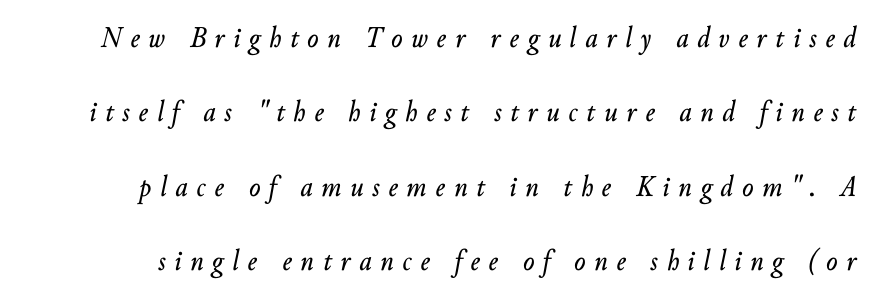
The image shows 30 px text type, italic (leaning right); set loose line spacing (2.48x), unusually wide letter spacing (+0.29 em), not underlined; low stroke contrast and a small x-height.
